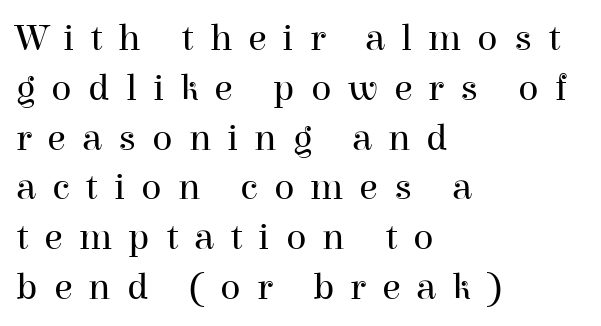
Q: Is the text bold? A: No.
Q: Is the text italic (slanted)? A: No, it is upright.
Q: Is the typeface a serif or a sans-serif typeface? A: Serif.
Q: Is the text underlined? A: No.
Q: How is the paragraph aligned? A: Left-aligned.
Q: Is the spacing between letters normal or unusually wide? A: Unusually wide.
Q: Is the spacing between lines tight, normal or loose? A: Normal.
Q: Width (condensed, normal, or wide)? A: Normal.
Q: Stroke contrast? A: High.
Q: x-height? A: Medium.
Q: Monospaced? A: No.
